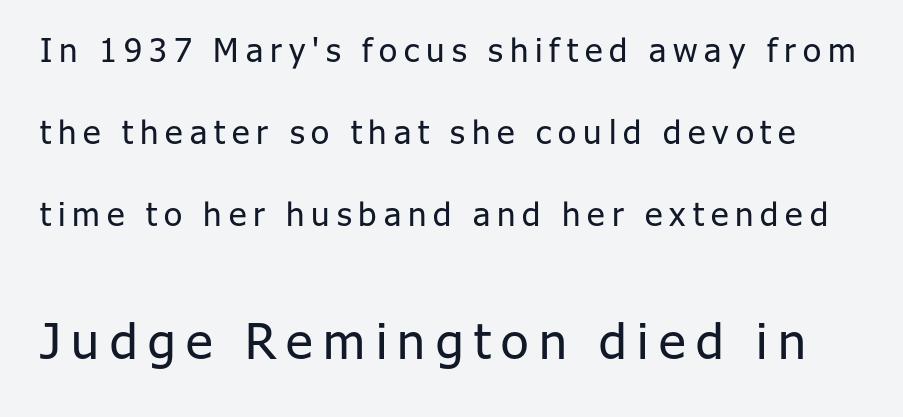
Q: Is the text bold? A: No.
Q: Is the text italic (slanted)? A: No, it is upright.
Q: Is the typeface a serif or a sans-serif typeface? A: Sans-serif.
Q: Is the text underlined? A: No.
Q: Is the spacing between letters normal or unusually wide? A: Unusually wide.
Q: Is the spacing between lines tight, normal or loose? A: Loose.
Q: Which block of text is set in a larger size, the first (top) or the second (bottom)? A: The second (bottom) one.
Q: Width (condensed, normal, or wide)? A: Normal.
Q: Stroke contrast? A: Low.
Q: x-height? A: Medium.
Q: Monospaced? A: No.
